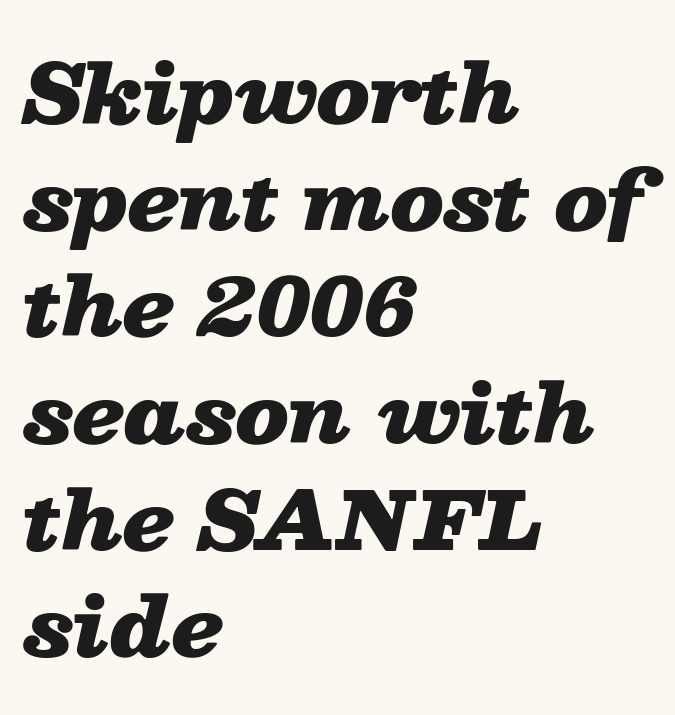
The rendering applies a slant to the glyphs. Spacing verdict: proportional, widths tailored to each character. This rendering features lettering with no underline. How are the letters spaced? Ordinarily, with no added tracking.
